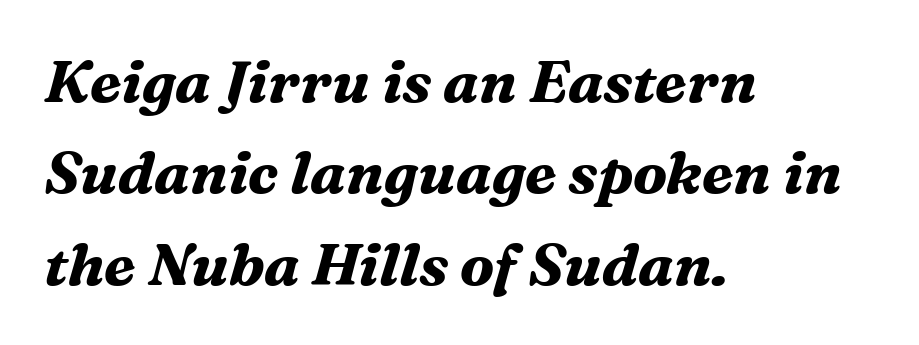
If you drew a line through each stem, it would be angled. Proportional: the letters do not fall into vertical columns. Tracking here is standard; glyphs follow each other at the usual distance. A clean baseline with only descenders dipping below it. Casual observation: everything's shoved over to the left.
